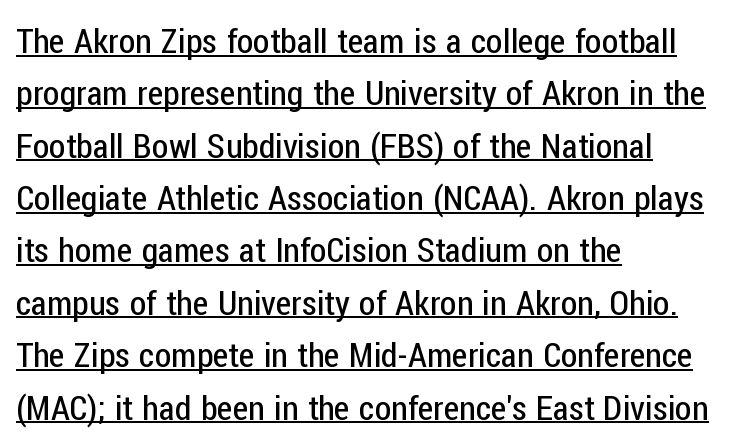
{"serif": "no", "italic": "no", "bold": "no", "weight": "regular", "width": "condensed", "stroke_contrast": "low", "x_height": "medium", "monospaced": "no", "underline": "yes", "align": "left", "line_spacing": "normal", "line_spacing_ratio": 1.54, "letter_spacing": "normal", "letter_spacing_em": 0.0, "glyph_px": 34}
